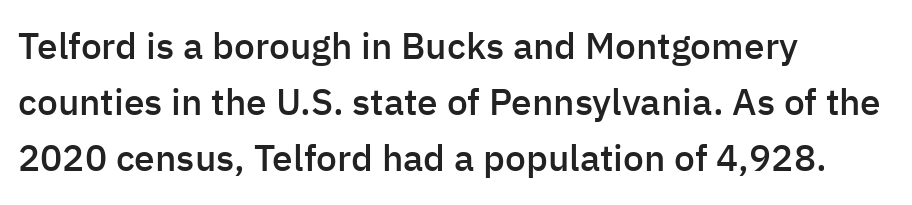
The face used here is proportionally spaced, like ordinary book or web type. Grotesque or geometric, the face here clearly has no serifs. In terms of weight, the rendering is demibold, just under bold. The paragraph shown leans on its left margin. The letters sit at their default tracking, neither squeezed nor spread.
